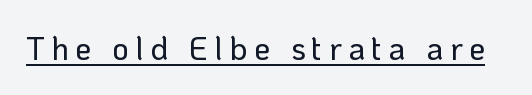
Q: Is the text italic (slanted)? A: No, it is upright.
Q: Is the typeface a serif or a sans-serif typeface? A: Sans-serif.
Q: Is the text underlined? A: Yes.
Q: Is the spacing between letters normal or unusually wide? A: Unusually wide.
Q: Width (condensed, normal, or wide)? A: Normal.
Q: Stroke contrast? A: Low.
Q: x-height? A: Medium.
Q: Monospaced? A: No.
